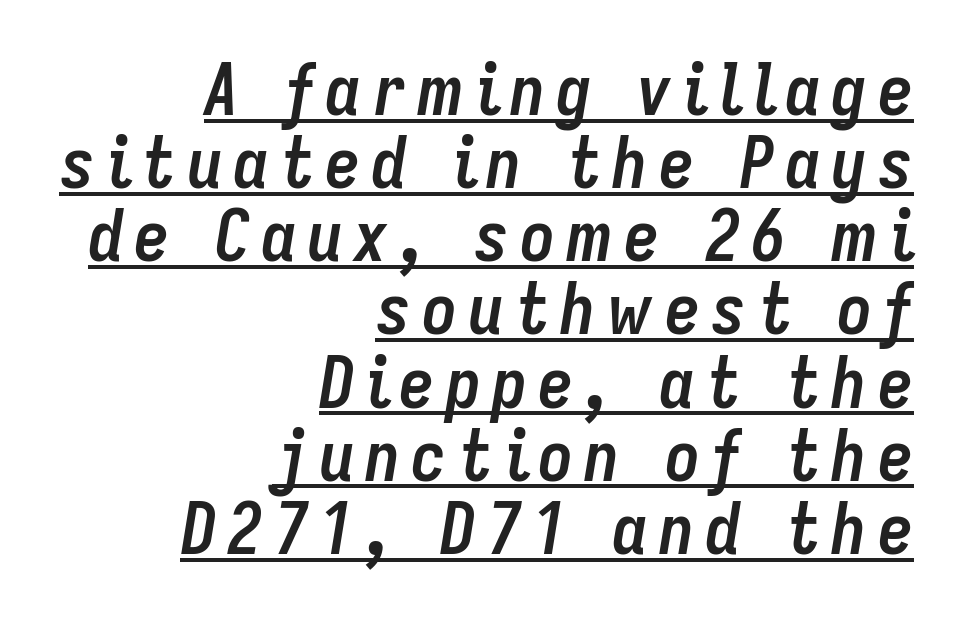
Q: Is the text bold? A: Yes.
Q: Is the text italic (slanted)? A: Yes, it leans right by about 9 degrees.
Q: Is the text underlined? A: Yes.
Q: How is the paragraph aligned? A: Right-aligned.
Q: Is the spacing between lines tight, normal or loose? A: Tight.
Q: Width (condensed, normal, or wide)? A: Condensed.
Q: Stroke contrast? A: Low.
Q: x-height? A: Medium.
Q: Monospaced? A: No.
